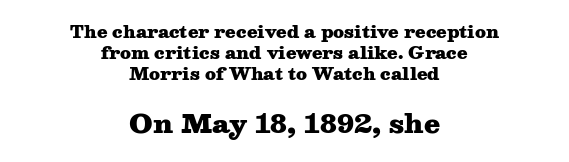
The image shows 26 px bold type, upright; set centered, line spacing 1.24x, normal letter spacing, not underlined; the second (bottom) block is 1.53x larger.
